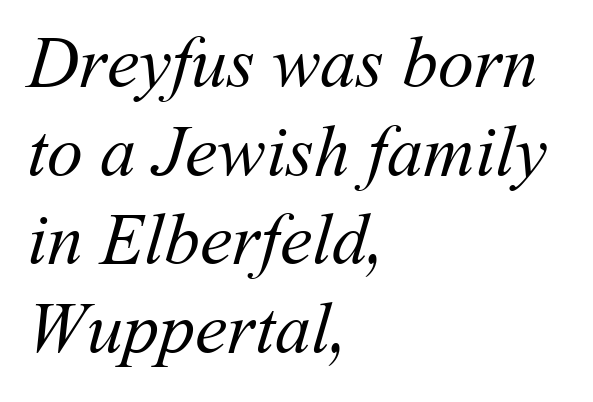
Any mark beneath the type? The region is blank. Left-aligned paragraph, ragged on the right. Summary of weight: not heavy and not bold. These lines keep a tight, regular rhythm from letter to letter. The passage shown is typed in a proportional face where columns would drift.
